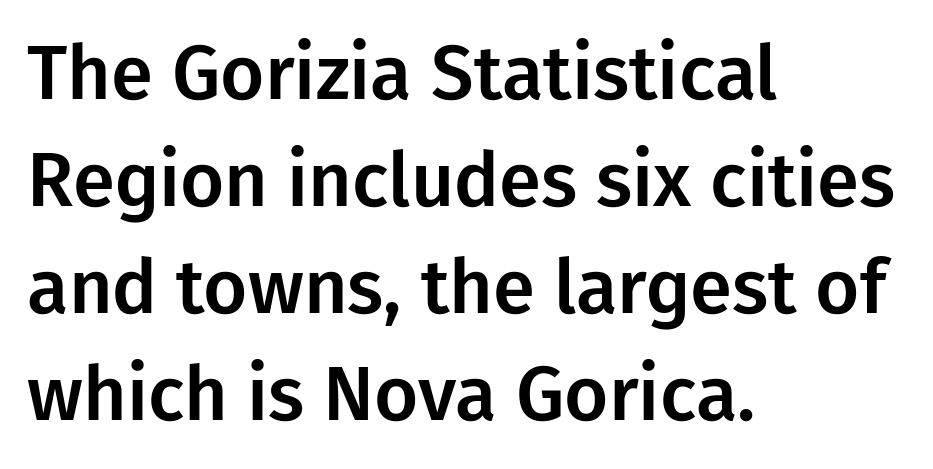
Q: Is the text italic (slanted)? A: No, it is upright.
Q: Is the typeface a serif or a sans-serif typeface? A: Sans-serif.
Q: Is the text underlined? A: No.
Q: How is the paragraph aligned? A: Left-aligned.
Q: Is the spacing between letters normal or unusually wide? A: Normal.
Q: Is the spacing between lines tight, normal or loose? A: Normal.
Q: Width (condensed, normal, or wide)? A: Normal.
Q: Stroke contrast? A: Low.
Q: x-height? A: Medium.
Q: Monospaced? A: No.
